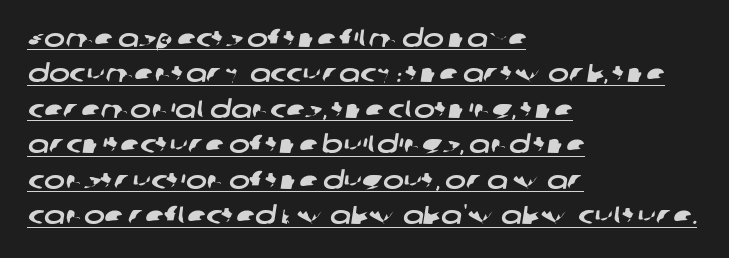
Q: Is the text underlined? A: Yes.
Q: How is the paragraph aligned? A: Left-aligned.
Q: Is the spacing between letters normal or unusually wide? A: Normal.
Q: Is the spacing between lines tight, normal or loose? A: Normal.
